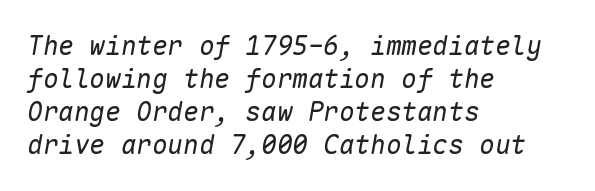
Q: Is the text bold? A: No.
Q: Is the text italic (slanted)? A: Yes, it leans right by about 10 degrees.
Q: Is the text underlined? A: No.
Q: How is the paragraph aligned? A: Left-aligned.
Q: Is the spacing between letters normal or unusually wide? A: Normal.
Q: Is the spacing between lines tight, normal or loose? A: Normal.
